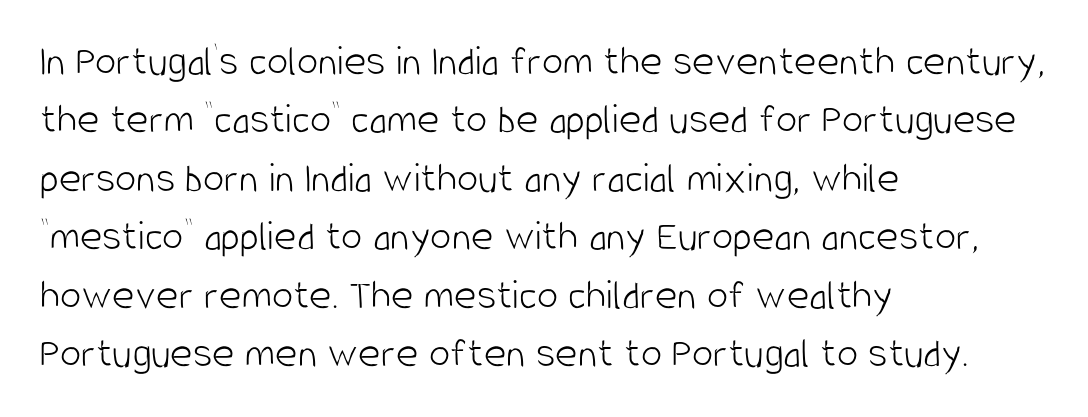
{"serif": "no", "italic": "no", "bold": "no", "weight": "light", "width": "condensed", "stroke_contrast": "low", "x_height": "large", "monospaced": "no", "underline": "no", "align": "left", "line_spacing": "normal", "line_spacing_ratio": 1.36, "letter_spacing": "normal", "letter_spacing_em": 0.0, "glyph_px": 43}
